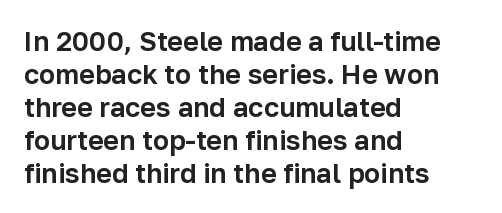
{"italic": "no", "underline": "no", "align": "left", "line_spacing_ratio": 1.22, "letter_spacing": "normal", "letter_spacing_em": 0.0, "glyph_px": 27}
